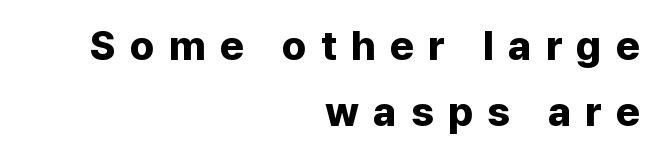
{"serif": "no", "italic": "no", "bold": "yes", "weight": "bold", "width": "normal", "stroke_contrast": "low", "x_height": "medium", "monospaced": "no", "underline": "no", "align": "right", "line_spacing": "normal", "line_spacing_ratio": 1.62, "letter_spacing": "wide", "letter_spacing_em": 0.35, "glyph_px": 41}
